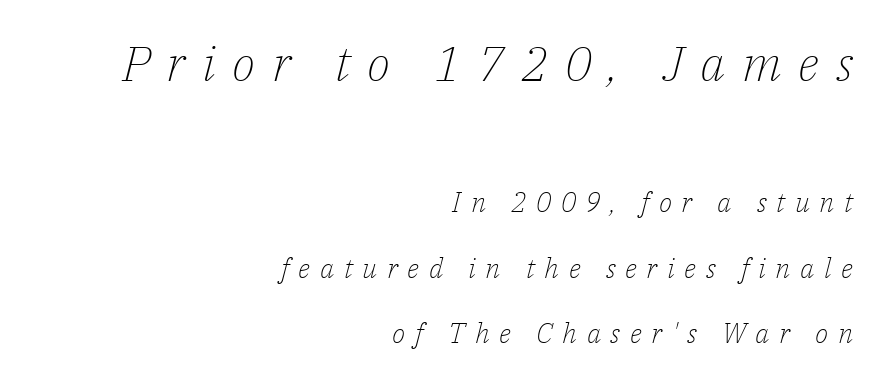
The area under the type is left untouched. A typesetter would call this proportional, since set widths differ per character. How would I describe the line gaps? Wide and relaxed. Is the type slanted? Yes — the strokes lean at a clear angle. Does the type have serifs? Yes, each stem ends in a small foot. Is the block centered? No — it sits flush against the right margin.
